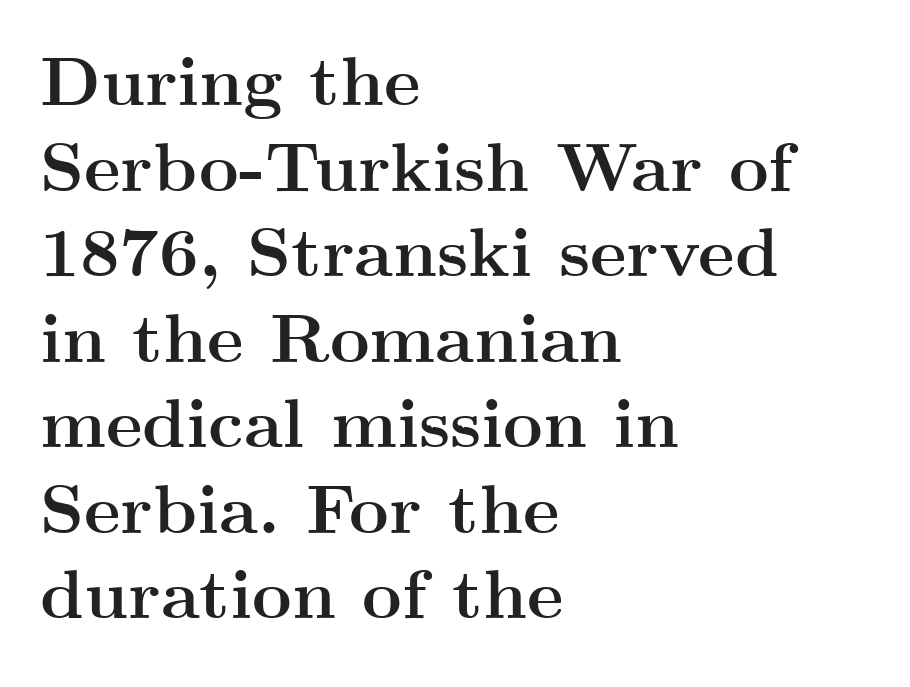
Q: Is the text bold? A: Yes.
Q: Is the text italic (slanted)? A: No, it is upright.
Q: Is the typeface a serif or a sans-serif typeface? A: Serif.
Q: Is the text underlined? A: No.
Q: How is the paragraph aligned? A: Left-aligned.
Q: Is the spacing between letters normal or unusually wide? A: Normal.
Q: Width (condensed, normal, or wide)? A: Wide.
Q: Stroke contrast? A: Medium.
Q: x-height? A: Small.
Q: Monospaced? A: No.
